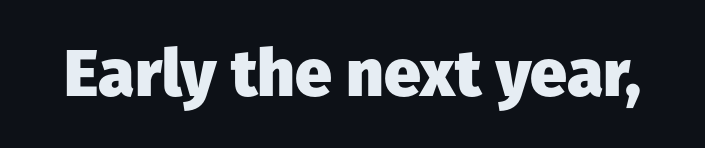
{"serif": "no", "italic": "no", "bold": "yes", "weight": "heavy", "width": "normal", "stroke_contrast": "low", "x_height": "medium", "monospaced": "no", "underline": "no", "letter_spacing": "normal", "letter_spacing_em": 0.0, "glyph_px": 66}
